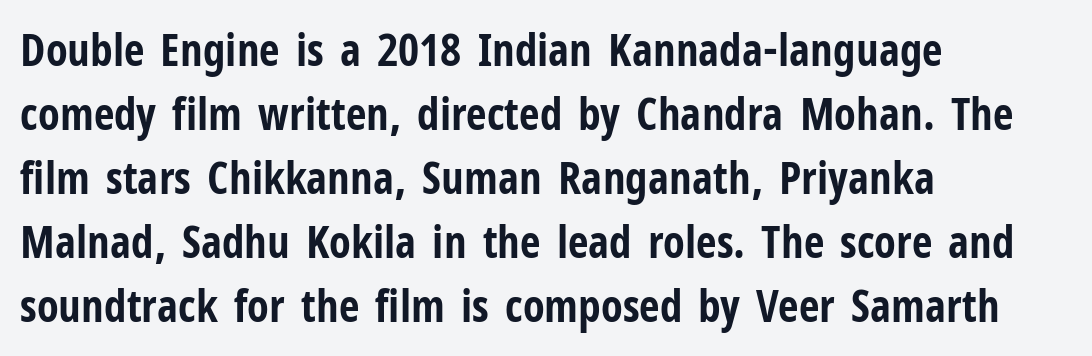
Its strokes are broad and dark, the hallmark of bold type. The strip under each line holds only bare page. Baseline-to-baseline distance is the conventional proportion of letter height. Every character sits straight up, as roman type does.
